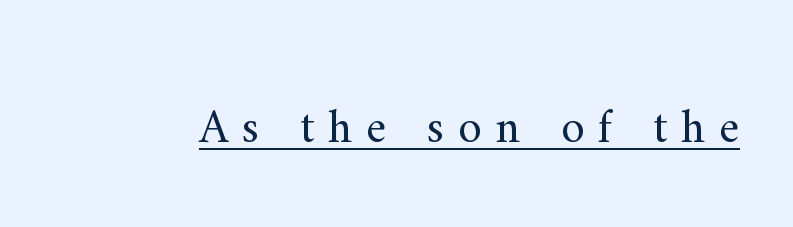
{"serif": "yes", "italic": "no", "bold": "no", "weight": "regular", "width": "normal", "stroke_contrast": "medium", "x_height": "small", "monospaced": "no", "underline": "yes", "letter_spacing": "wide", "letter_spacing_em": 0.28, "glyph_px": 48}
